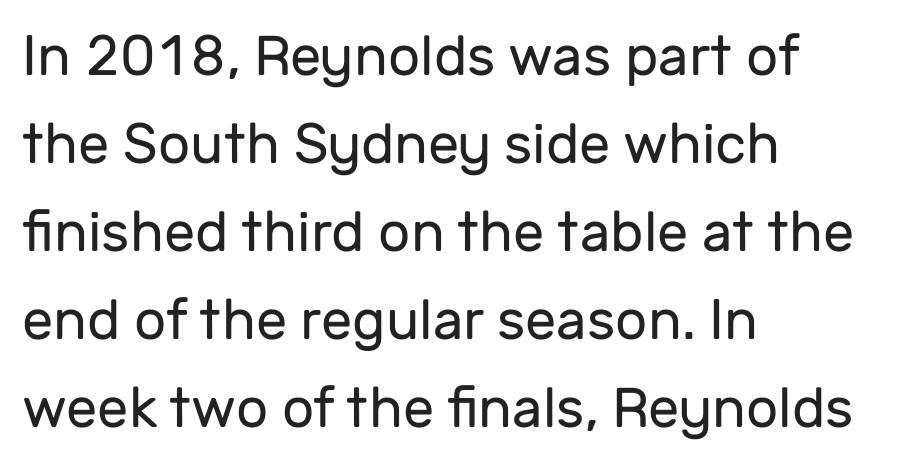
{"serif": "no", "italic": "no", "bold": "no", "weight": "regular", "width": "normal", "stroke_contrast": "low", "x_height": "medium", "monospaced": "no", "underline": "no", "align": "left", "line_spacing": "normal", "line_spacing_ratio": 1.57, "letter_spacing": "normal", "letter_spacing_em": 0.0, "glyph_px": 56}
